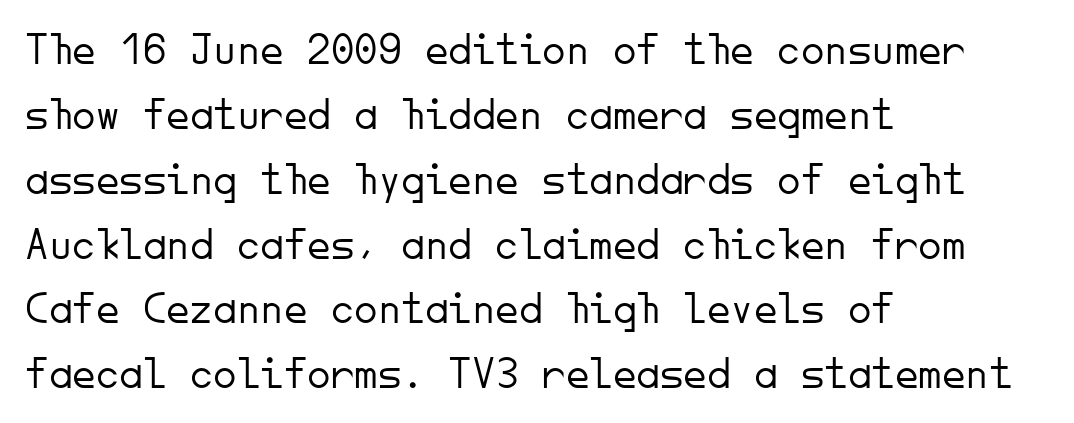
{"serif": "no", "italic": "no", "bold": "no", "weight": "light", "width": "normal", "stroke_contrast": "low", "x_height": "small", "monospaced": "yes", "underline": "no", "align": "left", "line_spacing": "normal", "line_spacing_ratio": 1.38, "letter_spacing": "normal", "letter_spacing_em": 0.0, "glyph_px": 47}
